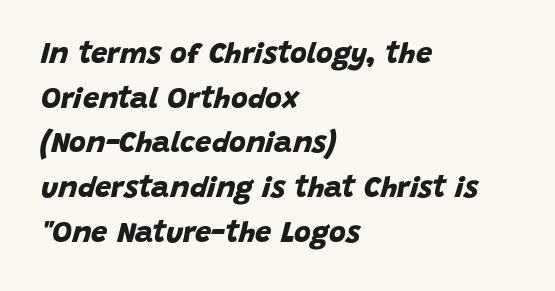
The image shows 29 px bold sans-serif type; set left-aligned, normal line spacing (1.54x), normal letter spacing, not underlined; low stroke contrast and a large x-height.
